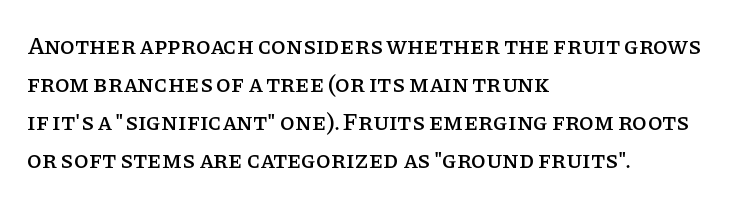
{"italic": "no", "underline": "no", "align": "left", "line_spacing": "normal", "line_spacing_ratio": 1.59, "letter_spacing": "normal", "letter_spacing_em": 0.0, "glyph_px": 24}
